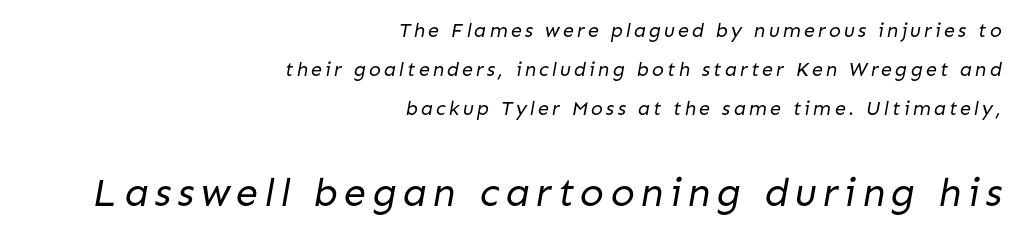
Q: Is the text bold? A: No.
Q: Is the typeface a serif or a sans-serif typeface? A: Sans-serif.
Q: Is the text underlined? A: No.
Q: How is the paragraph aligned? A: Right-aligned.
Q: Is the spacing between lines tight, normal or loose? A: Loose.
Q: Which block of text is set in a larger size, the first (top) or the second (bottom)? A: The second (bottom) one.
Q: Width (condensed, normal, or wide)? A: Normal.
Q: Stroke contrast? A: Low.
Q: x-height? A: Medium.
Q: Monospaced? A: No.
